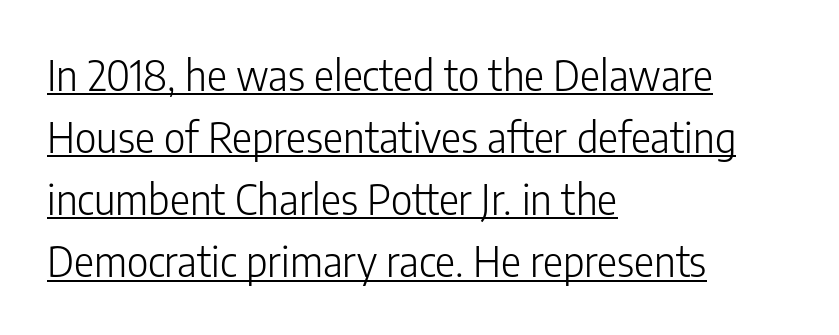
{"serif": "no", "italic": "no", "bold": "no", "weight": "light", "width": "condensed", "stroke_contrast": "low", "x_height": "medium", "monospaced": "no", "underline": "yes", "align": "left", "line_spacing": "normal", "line_spacing_ratio": 1.48, "letter_spacing": "normal", "letter_spacing_em": 0.0, "glyph_px": 42}
